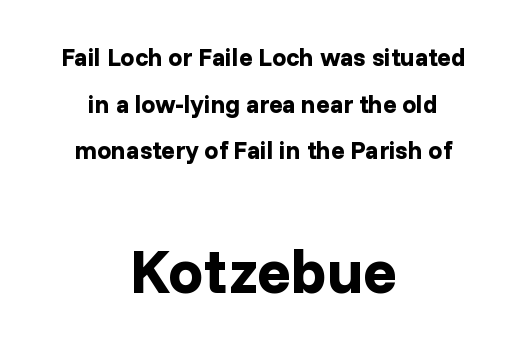
{"serif": "no", "italic": "no", "bold": "yes", "weight": "bold", "width": "normal", "stroke_contrast": "low", "x_height": "medium", "monospaced": "no", "underline": "no", "align": "center", "line_spacing_ratio": 1.87, "letter_spacing": "normal", "letter_spacing_em": 0.0, "larger_block": "second", "size_ratio": 2.48, "glyph_px": 62}
